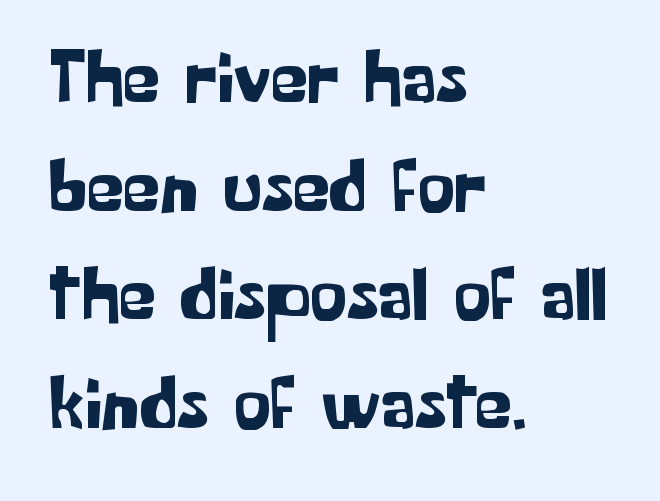
The image shows 75 px sans-serif type, upright; set left-aligned, normal line spacing (1.45x), normal letter spacing, not underlined; low stroke contrast and a medium x-height.
